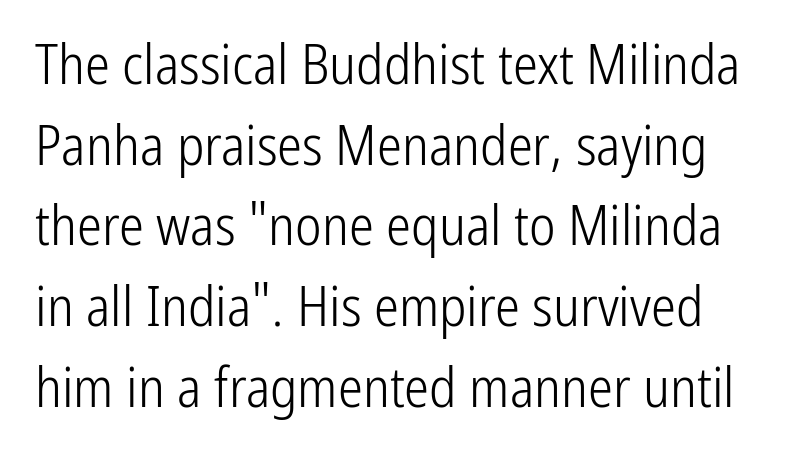
{"serif": "no", "italic": "no", "bold": "no", "weight": "light", "width": "condensed", "stroke_contrast": "low", "x_height": "medium", "monospaced": "no", "underline": "no", "line_spacing": "normal", "line_spacing_ratio": 1.44, "letter_spacing": "normal", "letter_spacing_em": 0.0, "glyph_px": 56}
